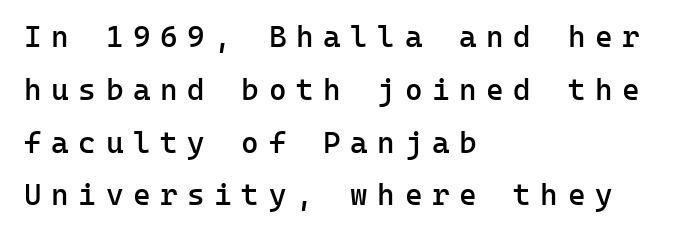
How heavy is the stroke? Medium-heavy — a semibold, shy of bold. The typesetter chose a ragged-right arrangement here. The axis of the letterforms is exactly vertical. Typographically, this falls in the sans-serif category. Rule under the text: the space is simply empty. Short note: letters widely spaced.
